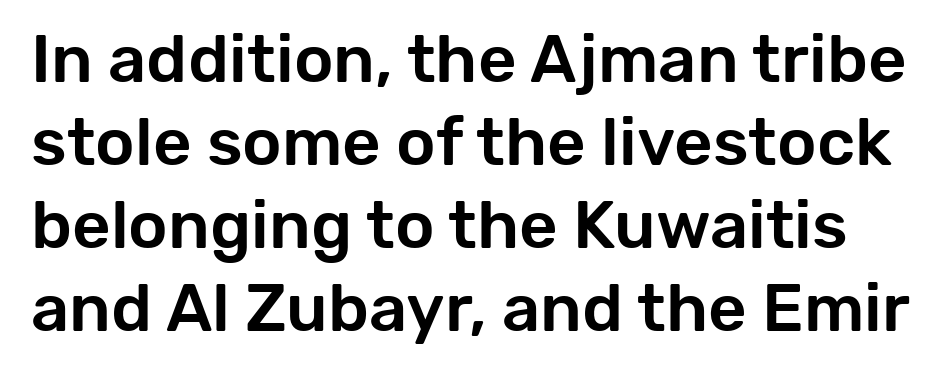
Q: Is the text italic (slanted)? A: No, it is upright.
Q: Is the typeface a serif or a sans-serif typeface? A: Sans-serif.
Q: Is the text underlined? A: No.
Q: Is the spacing between letters normal or unusually wide? A: Normal.
Q: Width (condensed, normal, or wide)? A: Normal.
Q: Stroke contrast? A: Low.
Q: x-height? A: Medium.
Q: Monospaced? A: No.
